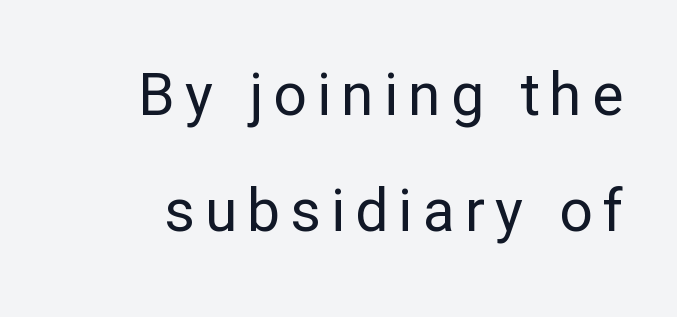
Q: Is the text bold? A: No.
Q: Is the text italic (slanted)? A: No, it is upright.
Q: Is the typeface a serif or a sans-serif typeface? A: Sans-serif.
Q: Is the text underlined? A: No.
Q: Is the spacing between lines tight, normal or loose? A: Loose.
Q: Width (condensed, normal, or wide)? A: Normal.
Q: Stroke contrast? A: Low.
Q: x-height? A: Medium.
Q: Monospaced? A: No.
